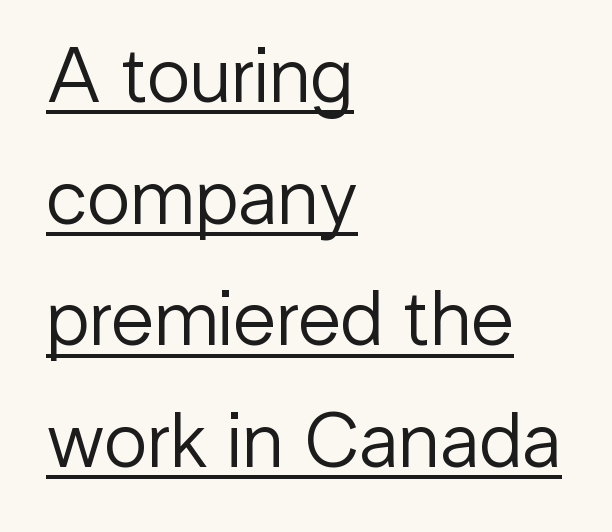
{"serif": "no", "italic": "no", "bold": "no", "weight": "regular", "width": "normal", "stroke_contrast": "low", "x_height": "medium", "monospaced": "no", "underline": "yes", "align": "left", "line_spacing": "normal", "line_spacing_ratio": 1.56, "letter_spacing": "normal", "letter_spacing_em": 0.0, "glyph_px": 78}
